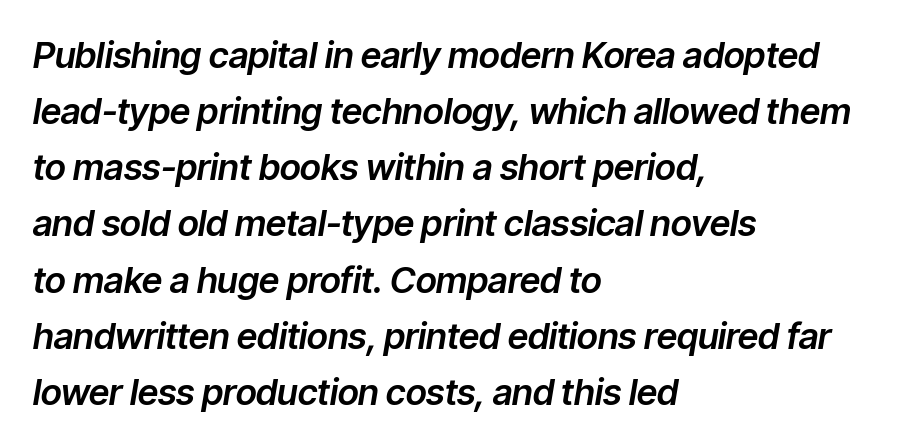
{"italic": "yes", "lean": "right", "slant_degrees": 9, "width": "normal", "stroke_contrast": "low", "x_height": "medium", "monospaced": "no", "underline": "no", "align": "left", "line_spacing": "normal", "line_spacing_ratio": 1.56, "letter_spacing": "normal", "letter_spacing_em": 0.0, "glyph_px": 36}
